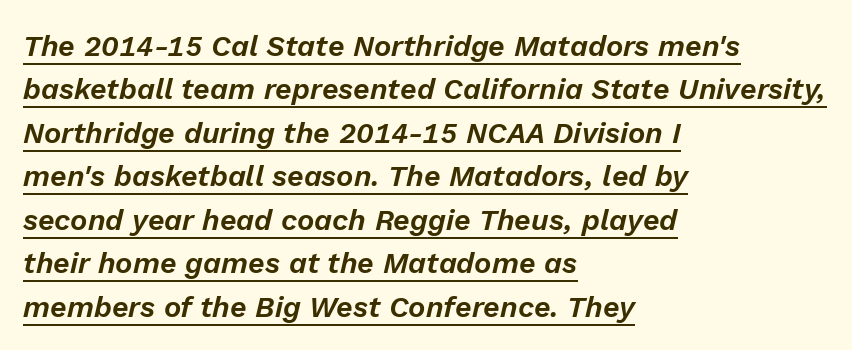
The image shows 29 px text type, italic (leaning right); set left-aligned, normal line spacing (1.5x), normal letter spacing, underlined; low stroke contrast and a medium x-height.
